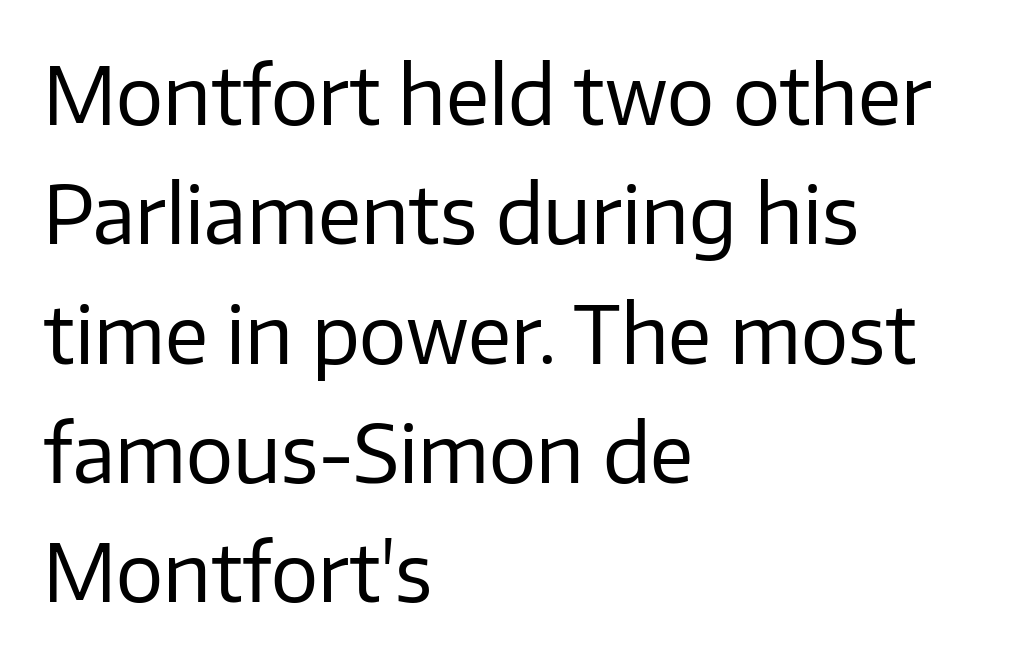
The image shows 79 px regular-weight sans-serif type, upright; set left-aligned, normal line spacing (1.51x), normal letter spacing, not underlined; low stroke contrast and a medium x-height.
